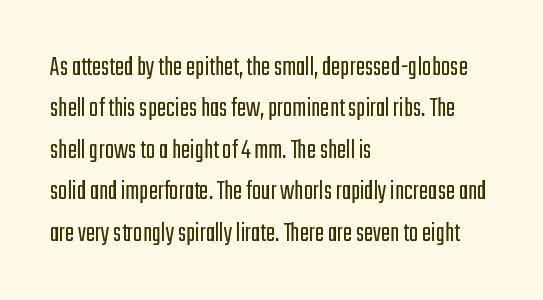
Q: Is the text bold? A: No.
Q: Is the text italic (slanted)? A: No, it is upright.
Q: Is the typeface a serif or a sans-serif typeface? A: Sans-serif.
Q: Is the text underlined? A: No.
Q: How is the paragraph aligned? A: Left-aligned.
Q: Is the spacing between letters normal or unusually wide? A: Normal.
Q: Is the spacing between lines tight, normal or loose? A: Normal.
Q: Width (condensed, normal, or wide)? A: Condensed.
Q: Stroke contrast? A: Low.
Q: x-height? A: Medium.
Q: Monospaced? A: No.
